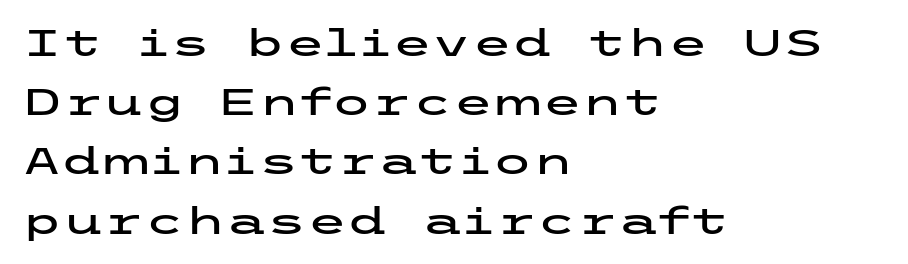
{"serif": "no", "italic": "no", "width": "wide", "stroke_contrast": "low", "x_height": "medium", "underline": "no", "align": "left", "line_spacing": "normal", "line_spacing_ratio": 1.6, "letter_spacing": "normal", "letter_spacing_em": 0.0, "glyph_px": 37}
